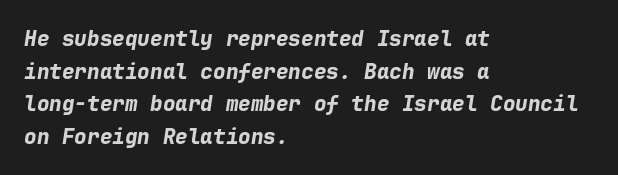
{"italic": "yes", "lean": "right", "slant_degrees": 9, "bold": "yes", "underline": "no", "align": "left", "line_spacing": "normal", "line_spacing_ratio": 1.55, "letter_spacing": "normal", "letter_spacing_em": 0.0, "glyph_px": 21}
